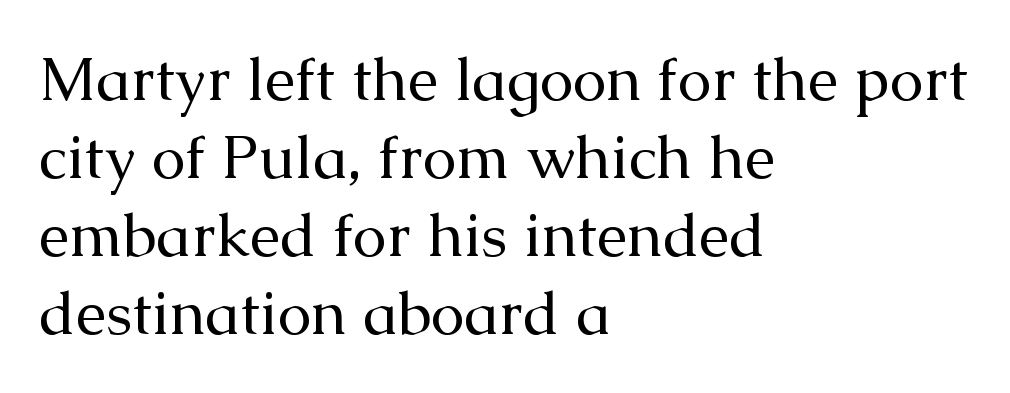
The image shows 61 px regular-weight serif type, upright; set left-aligned, normal line spacing (1.28x), normal letter spacing, not underlined; medium stroke contrast and a medium x-height.
